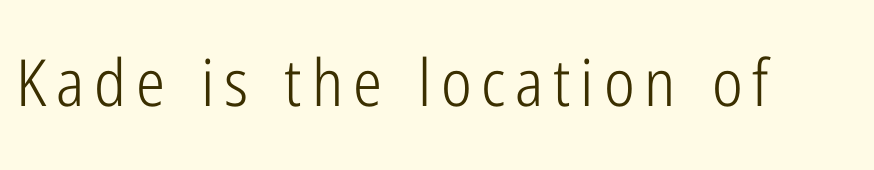
The image shows 65 px light, condensed sans-serif type, upright; set not underlined; low stroke contrast and a medium x-height.
